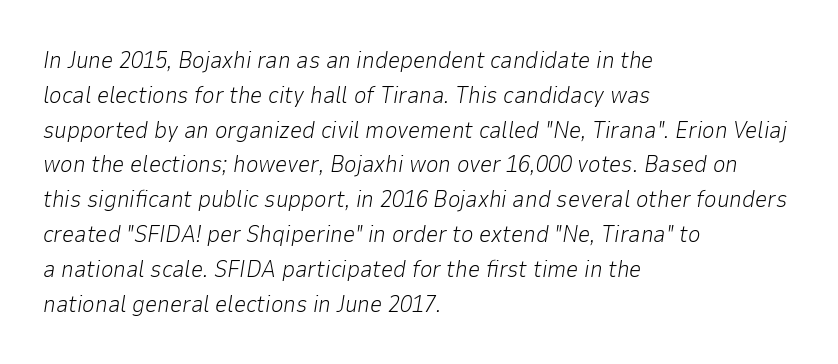
Q: Is the text bold? A: No.
Q: Is the text italic (slanted)? A: Yes, it leans right by about 9 degrees.
Q: Is the text underlined? A: No.
Q: How is the paragraph aligned? A: Left-aligned.
Q: Is the spacing between letters normal or unusually wide? A: Normal.
Q: Is the spacing between lines tight, normal or loose? A: Normal.
